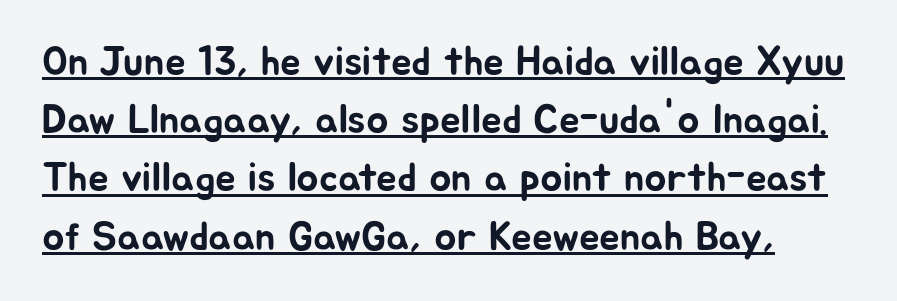
Q: Is the text italic (slanted)? A: No, it is upright.
Q: Is the typeface a serif or a sans-serif typeface? A: Sans-serif.
Q: Is the text underlined? A: Yes.
Q: Is the spacing between letters normal or unusually wide? A: Normal.
Q: Is the spacing between lines tight, normal or loose? A: Normal.
Q: Width (condensed, normal, or wide)? A: Normal.
Q: Stroke contrast? A: Low.
Q: x-height? A: Medium.
Q: Monospaced? A: No.
